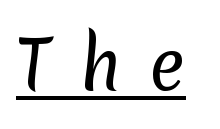
The image shows 67 px regular-weight sans-serif type; set unusually wide letter spacing (+0.41 em), underlined; low stroke contrast and a medium x-height.
